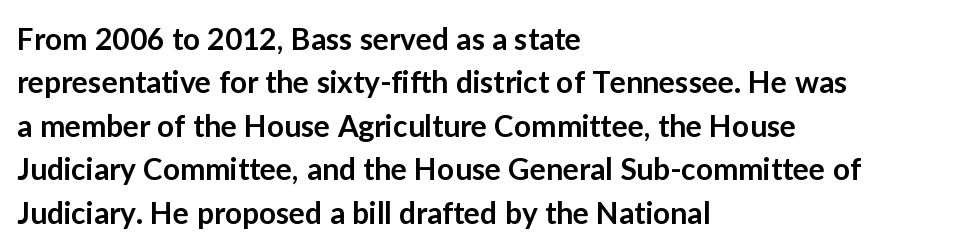
Words float on clear page, feet unadorned. The ragged edge is on the right, which tells us the setting is flush left. The glyphs have the mass of a demibold cut, below bold. The space between consecutive lines is moderate. You could not count columns in this text — the font is proportionally spaced. A sans-serif font was chosen for this passage.
